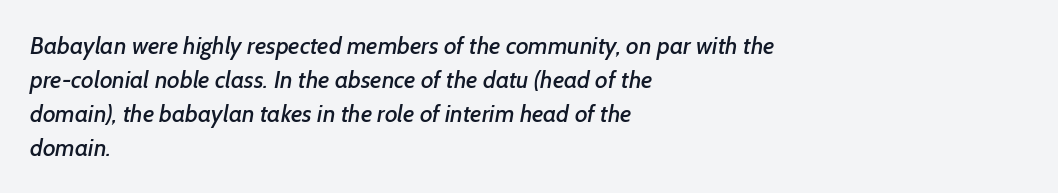
The image shows 24 px text type; set left-aligned, normal line spacing (1.42x), normal letter spacing, not underlined.
